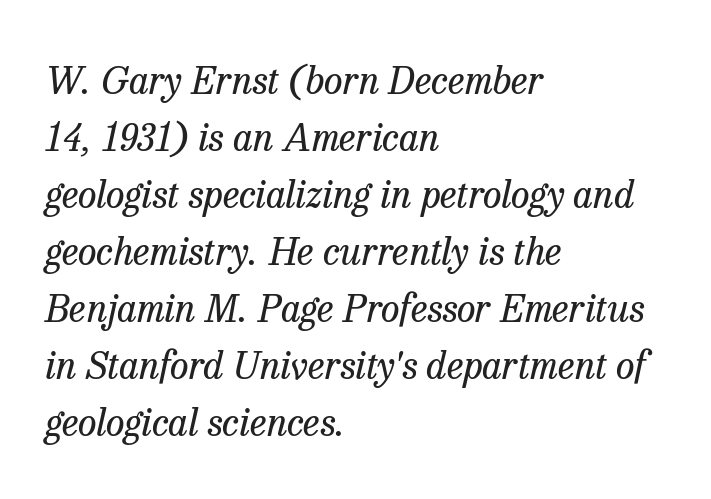
The space directly below the letters is spotless. These lines stack with their left ends in a neat column. Yep, those are serifs on the letters. Every character sits at an angle, as italics do. The rendering uses a moderate line-height, typical for paragraphs.
